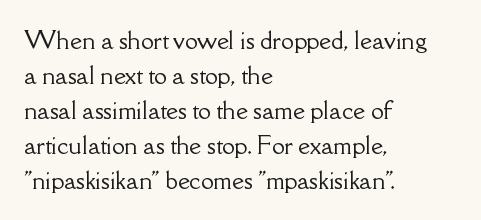
Left-aligned paragraph, ragged on the right. This sample uses an upright cut, with every glyph sitting square on the baseline. Only glyphs here, with clear space below each row. In terms of letterspacing, this is plain default setting. The line-height multiplier appears to be the usual default.
